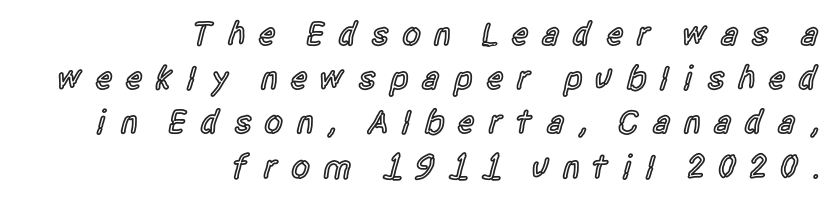
These lines are rendered in a variable-pitch font. What stands out about the letter spacing? Its width — letters are far apart. Honestly, there is no underline to notice here at all. The letters are semibold — heavier than regular but short of a full bold.
